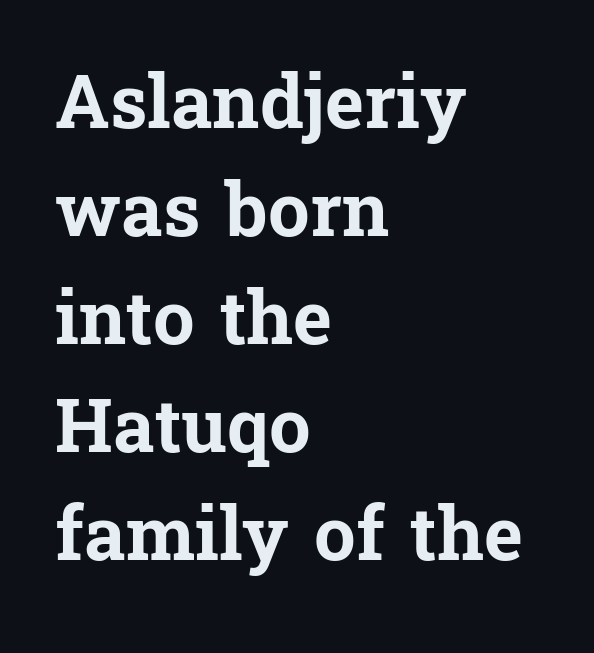
Q: Is the text bold? A: Yes.
Q: Is the text italic (slanted)? A: No, it is upright.
Q: Is the typeface a serif or a sans-serif typeface? A: Serif.
Q: Is the text underlined? A: No.
Q: How is the paragraph aligned? A: Left-aligned.
Q: Is the spacing between letters normal or unusually wide? A: Normal.
Q: Is the spacing between lines tight, normal or loose? A: Normal.
Q: Width (condensed, normal, or wide)? A: Normal.
Q: Stroke contrast? A: Low.
Q: x-height? A: Medium.
Q: Monospaced? A: No.
